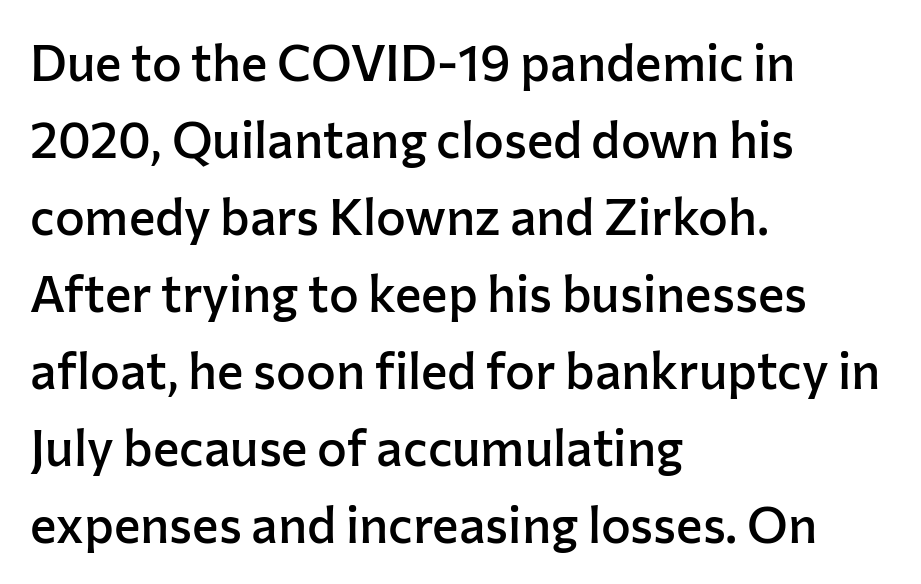
{"serif": "no", "italic": "no", "bold": "semi", "weight": "semibold", "width": "normal", "stroke_contrast": "low", "x_height": "medium", "monospaced": "no", "underline": "no", "align": "left", "line_spacing": "normal", "line_spacing_ratio": 1.54, "letter_spacing": "normal", "letter_spacing_em": 0.0, "glyph_px": 50}
